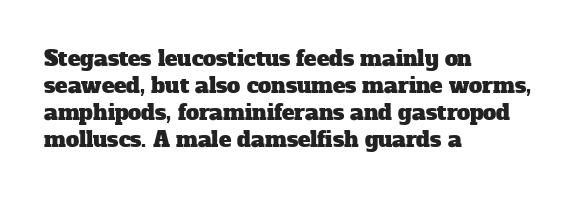
A normal amount of white space separates one row of letters from the next. Compared with typical body copy, the letter spacing here is the same. The space beneath each line is pristine and unruled. The lines in this sample share a left origin and differ only in where they stop.
